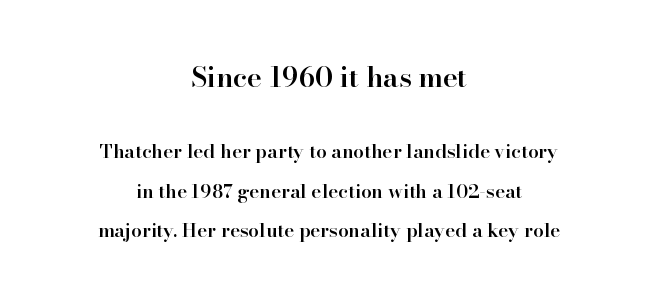
You can tell from the footed stems that serif type was used. The baseline area is clear. A typesetter would mark this as roman, not italic. The rendering shrinks the type as you move from the upper chunk to the lower. Honestly, the letter spacing is just normal — you wouldn't notice it. Here the designer chose a conventional face with non-uniform glyph widths.
